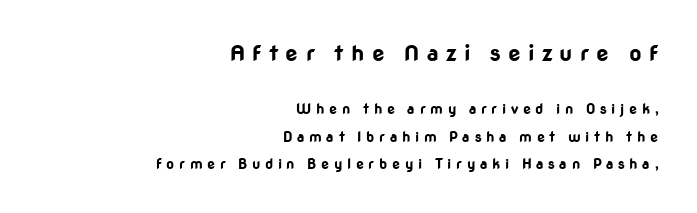
{"italic": "no", "bold": "yes", "underline": "no", "align": "right", "line_spacing": "loose", "line_spacing_ratio": 1.97, "letter_spacing": "wide", "letter_spacing_em": 0.33, "larger_block": "first", "size_ratio": 1.57, "glyph_px": 22}
